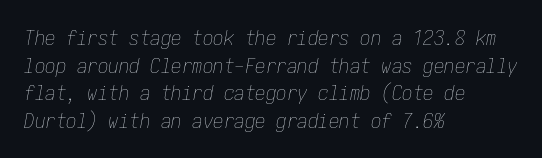
{"italic": "yes", "lean": "right", "slant_degrees": 10, "bold": "no", "underline": "no", "align": "left", "line_spacing": "normal", "line_spacing_ratio": 1.31, "letter_spacing": "normal", "letter_spacing_em": 0.0, "glyph_px": 21}
